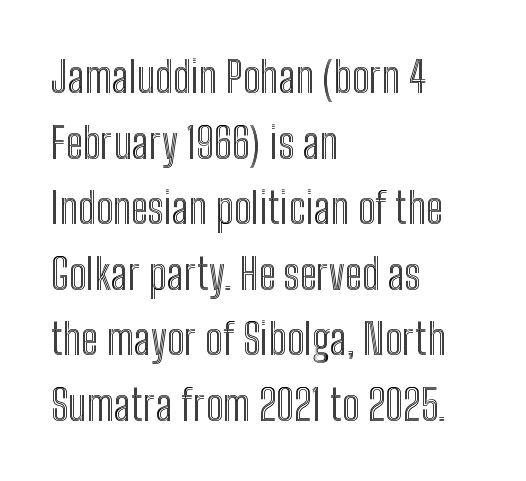
Q: Is the text italic (slanted)? A: No, it is upright.
Q: Is the text underlined? A: No.
Q: How is the paragraph aligned? A: Left-aligned.
Q: Is the spacing between letters normal or unusually wide? A: Normal.
Q: Is the spacing between lines tight, normal or loose? A: Normal.
Q: Width (condensed, normal, or wide)? A: Condensed.
Q: x-height? A: Medium.
Q: Monospaced? A: No.
